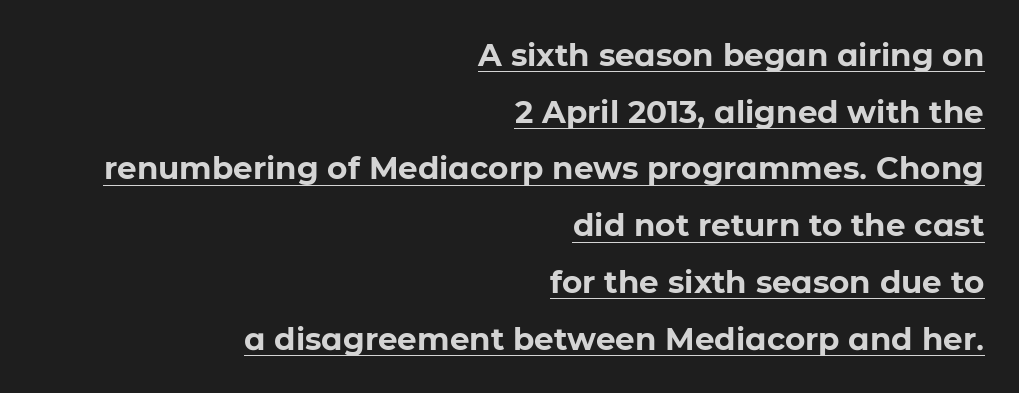
The rendering uses natural spacing where letterforms have individual widths. Examine the stroke ends and you'll find no serifs. Nobody touched the tracking dial on this one. Compared with a flush-left layout, this one pins lines to the opposite, right side. Every character sits straight up, as roman type does.
